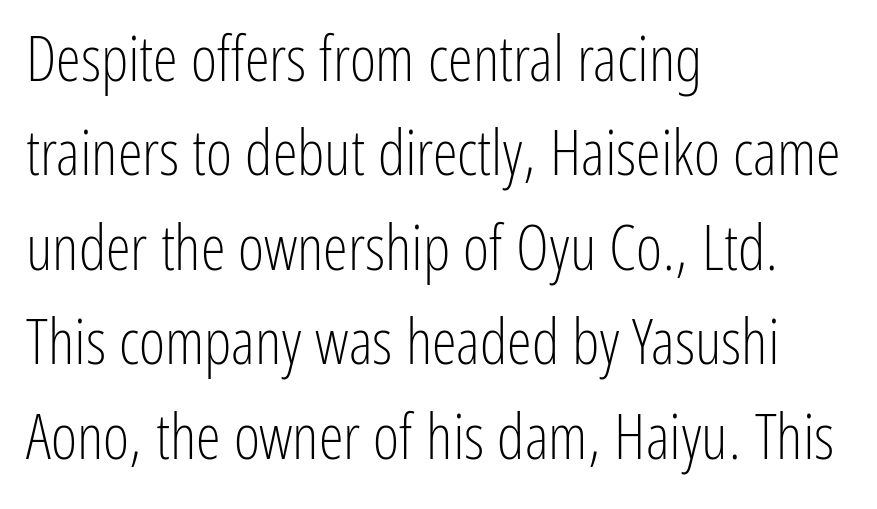
Is the block centered? No — it sits flush against the left margin. Default kerning and tracking; the words read as compact shapes. Beneath every word, the page is bare. The passage shown is not bold in any degree. The rendering uses a moderate line-height, typical for paragraphs.
